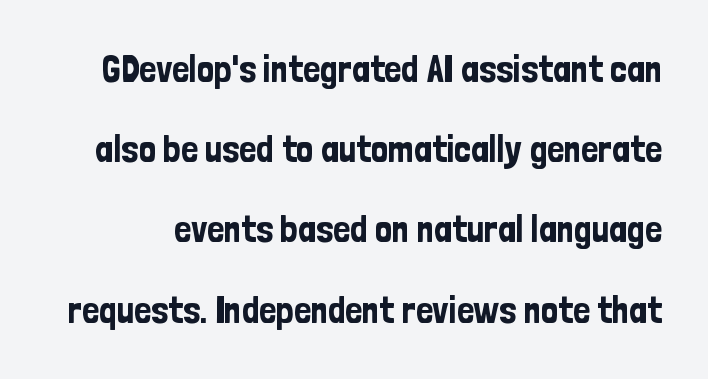
Leading: increased. Looks like regular typesetting: each glyph gets only the width it needs. Tall strokes in this sample are plumb rather than angled. These lines keep a tight, regular rhythm from letter to letter. The face used here is a sans, in the tradition of grotesques and geometrics.
